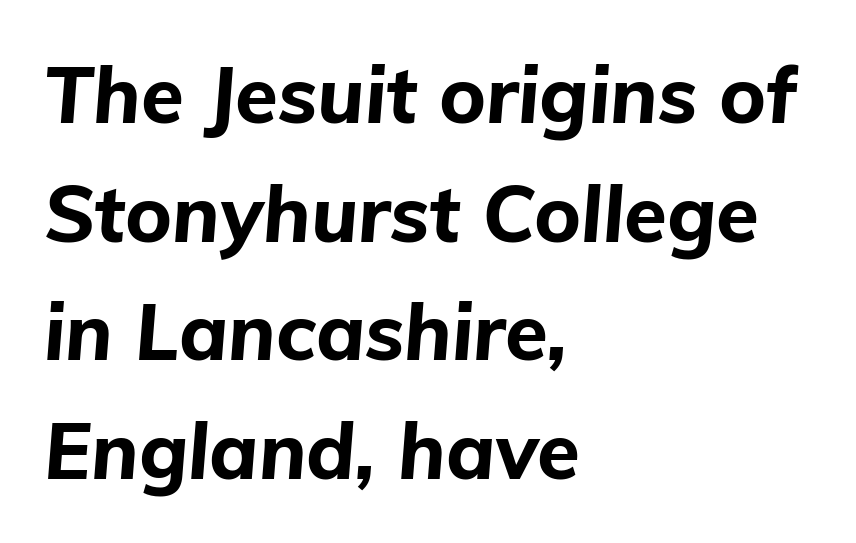
Q: Is the text bold? A: Yes.
Q: Is the text italic (slanted)? A: Yes, it leans right by about 5 degrees.
Q: Is the text underlined? A: No.
Q: How is the paragraph aligned? A: Left-aligned.
Q: Is the spacing between letters normal or unusually wide? A: Normal.
Q: Is the spacing between lines tight, normal or loose? A: Normal.
Q: Width (condensed, normal, or wide)? A: Normal.
Q: Stroke contrast? A: Low.
Q: x-height? A: Medium.
Q: Monospaced? A: No.
